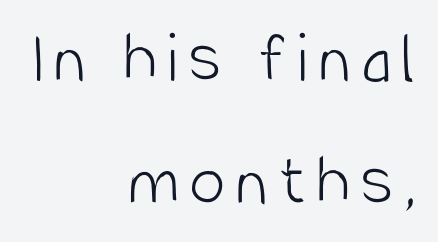
Letters rest on an invisible, unmarked baseline. No extra ink here — the face is not bold. Line ends are locked; line starts wander. What's the leading like? Ordinary, nothing unusual.
